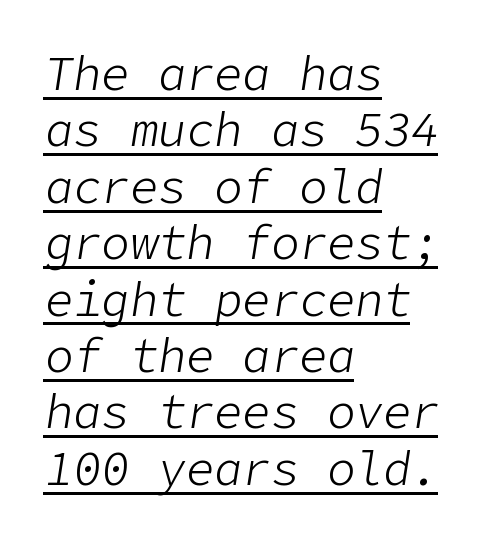
The image shows 47 px light type, italic (leaning right); set left-aligned, line spacing 1.2x, normal letter spacing, underlined; low stroke contrast and a medium x-height.
